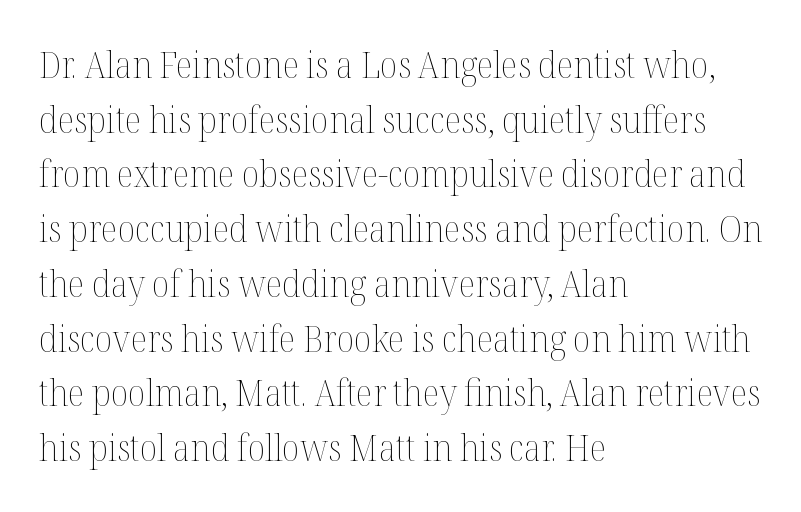
{"italic": "no", "bold": "no", "weight": "thin", "width": "normal", "stroke_contrast": "medium", "x_height": "medium", "monospaced": "no", "underline": "no", "align": "left", "line_spacing": "normal", "line_spacing_ratio": 1.52, "letter_spacing": "normal", "letter_spacing_em": 0.0, "glyph_px": 36}
